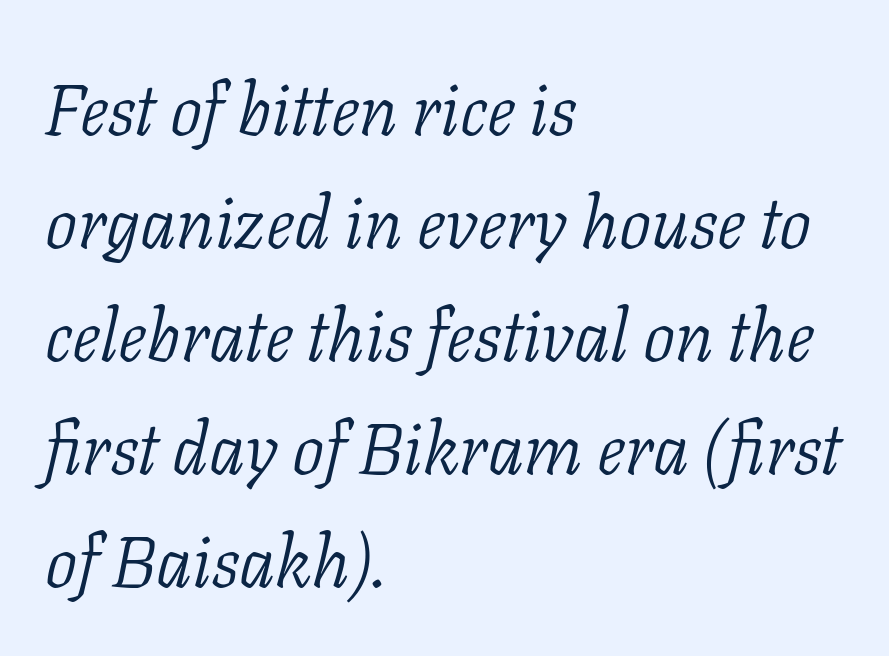
The image shows 72 px light serif type, italic (leaning right); set left-aligned, normal line spacing (1.57x), normal letter spacing, not underlined; low stroke contrast and a medium x-height.
